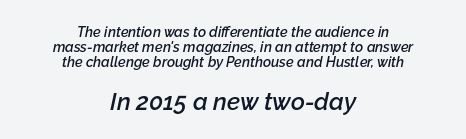
{"italic": "yes", "lean": "right", "slant_degrees": 12, "bold": "semi", "underline": "no", "align": "center", "line_spacing": "tight", "line_spacing_ratio": 1.06, "letter_spacing": "normal", "letter_spacing_em": 0.0, "larger_block": "second", "size_ratio": 1.71, "glyph_px": 24}
